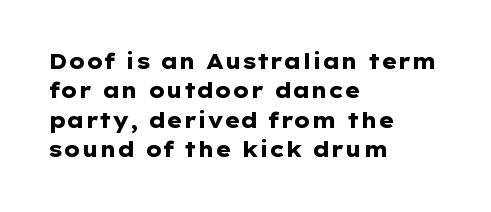
{"italic": "no", "bold": "yes", "underline": "no", "align": "left", "line_spacing": "normal", "line_spacing_ratio": 1.4, "letter_spacing": "normal", "letter_spacing_em": 0.0, "glyph_px": 21}
